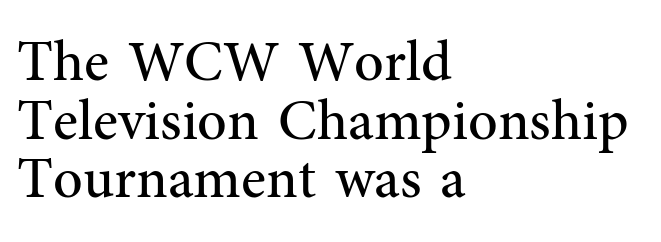
Q: Is the text bold? A: No.
Q: Is the text italic (slanted)? A: No, it is upright.
Q: Is the typeface a serif or a sans-serif typeface? A: Serif.
Q: Is the text underlined? A: No.
Q: How is the paragraph aligned? A: Left-aligned.
Q: Is the spacing between letters normal or unusually wide? A: Normal.
Q: Is the spacing between lines tight, normal or loose? A: Tight.
Q: Width (condensed, normal, or wide)? A: Normal.
Q: Stroke contrast? A: Medium.
Q: x-height? A: Medium.
Q: Monospaced? A: No.
